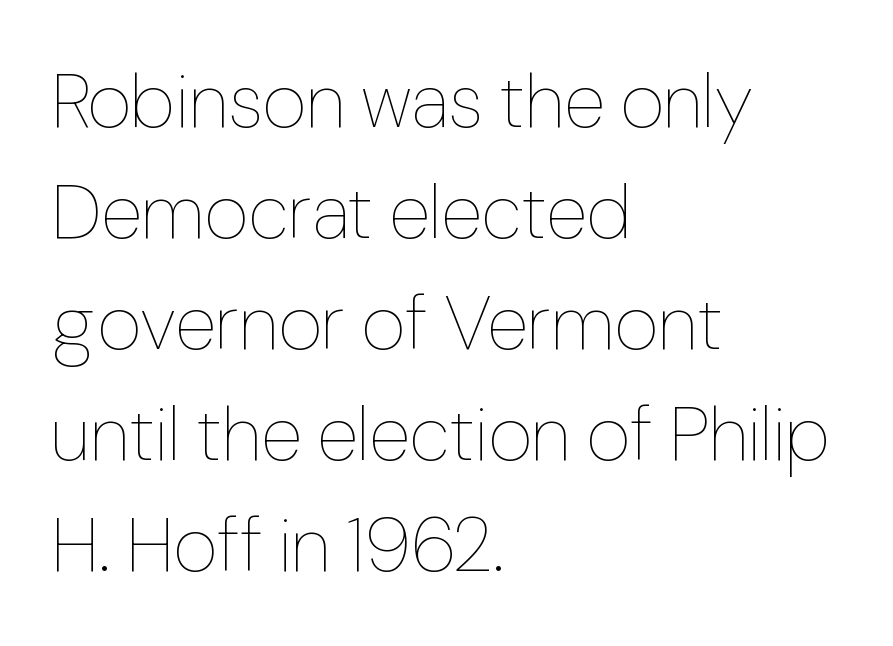
The image shows 76 px thin type, upright; set left-aligned, normal line spacing (1.46x), normal letter spacing, not underlined; low stroke contrast and a medium x-height.
